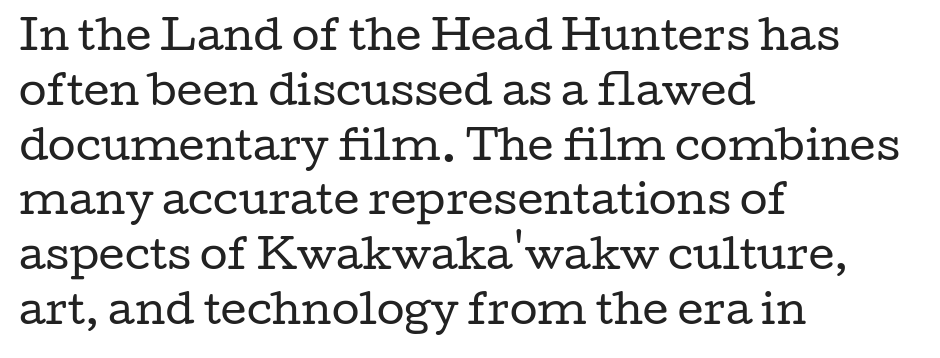
The image shows 40 px regular-weight, wide serif type, upright; set left-aligned, normal line spacing (1.37x), normal letter spacing, not underlined; low stroke contrast and a medium x-height.
